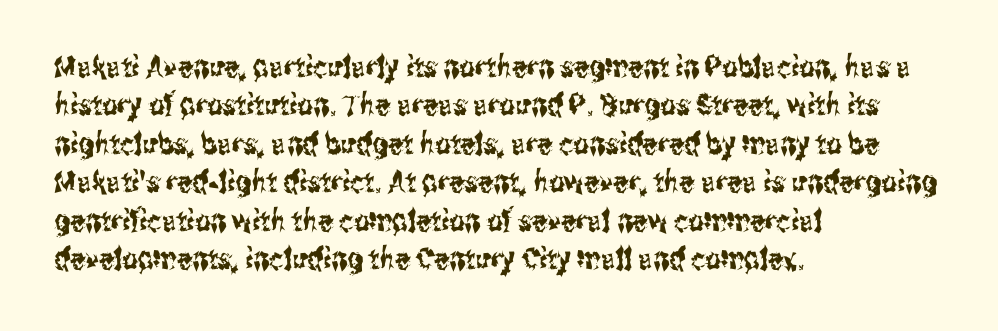
Here the glyphs are tracked normally, forming tight word shapes. Rule under the text: the space is simply empty. Summary of vertical rhythm: regular, with standard interline spacing. Character widths vary here, with narrow letters taking less room than wide ones. Typographically, this falls in the sans-serif category. Short and long lines alike share a common starting point at left.
